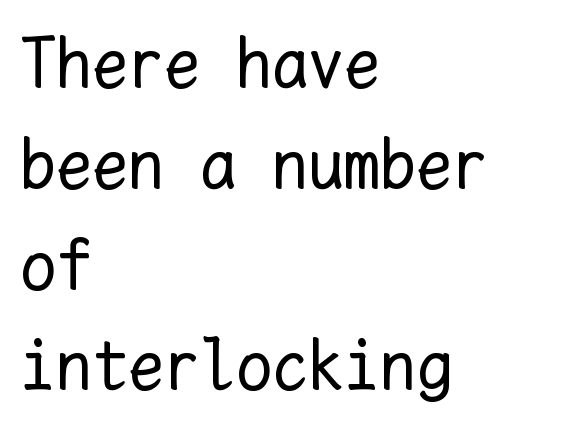
The rag falls on the right side of this text block. Notice how the stems are strictly vertical — no italics here. The passage shown is typed in a monospace face where columns stay perfectly aligned. Regular leading. The line texture is even and compact thanks to regular tracking.
